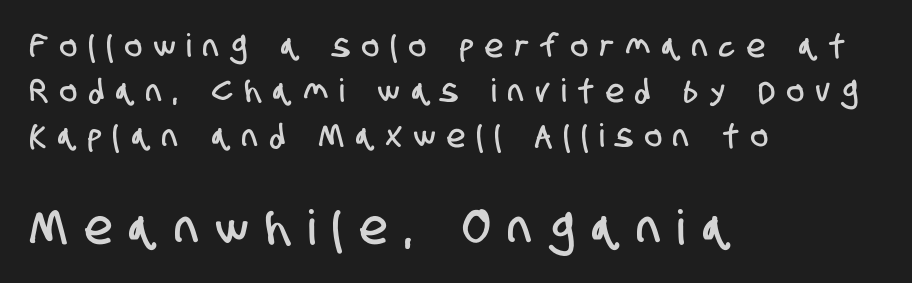
The image shows 48 px condensed sans-serif type; set left-aligned, normal line spacing (1.41x), unusually wide letter spacing (+0.38 em), not underlined; the second (bottom) block is 1.5x larger; low stroke contrast and a large x-height.
